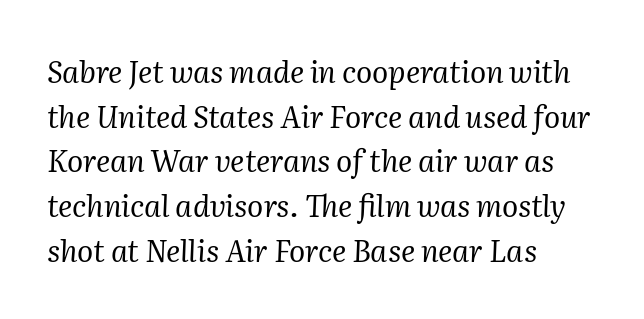
{"serif": "yes", "italic": "yes", "lean": "right", "slant_degrees": 2, "bold": "no", "weight": "regular", "width": "normal", "stroke_contrast": "medium", "x_height": "medium", "monospaced": "no", "underline": "no", "align": "left", "line_spacing": "normal", "line_spacing_ratio": 1.49, "letter_spacing": "normal", "letter_spacing_em": 0.0, "glyph_px": 30}
